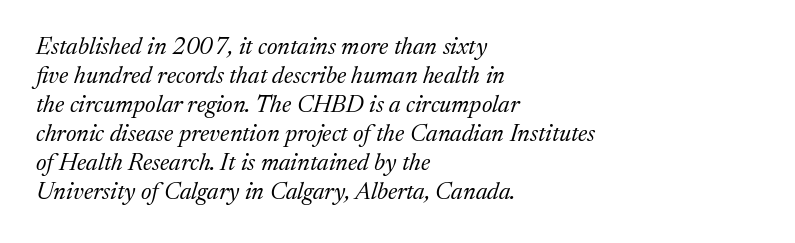
Q: Is the text bold? A: No.
Q: Is the text italic (slanted)? A: Yes, it leans right by about 17 degrees.
Q: Is the text underlined? A: No.
Q: How is the paragraph aligned? A: Left-aligned.
Q: Is the spacing between letters normal or unusually wide? A: Normal.
